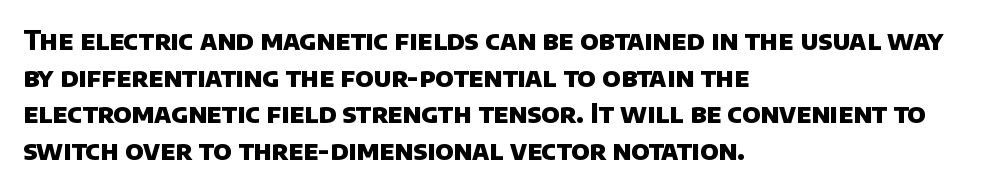
The image shows 26 px bold type; set left-aligned, normal line spacing (1.41x), normal letter spacing, not underlined.
